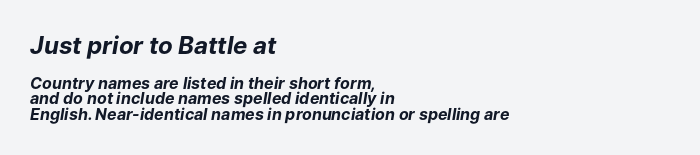
{"italic": "yes", "lean": "right", "slant_degrees": 9, "bold": "yes", "underline": "no", "align": "left", "line_spacing": "tight", "line_spacing_ratio": 0.98, "letter_spacing": "normal", "letter_spacing_em": 0.0, "larger_block": "first", "size_ratio": 1.5, "glyph_px": 24}
